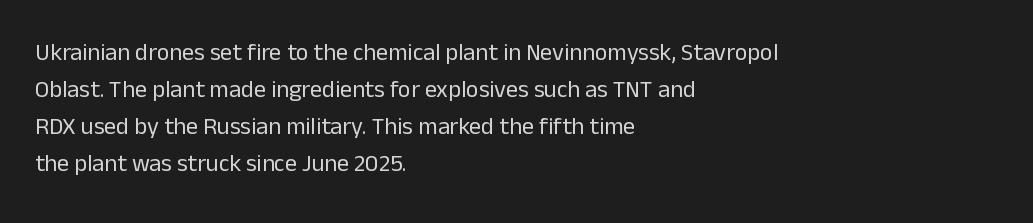
Vertical strokes here are truly vertical. Every row of glyphs begins at an identical x-position on the left. Between one letter and the next there's only the usual sliver of space. Only glyphs here, with clear space below each row.
